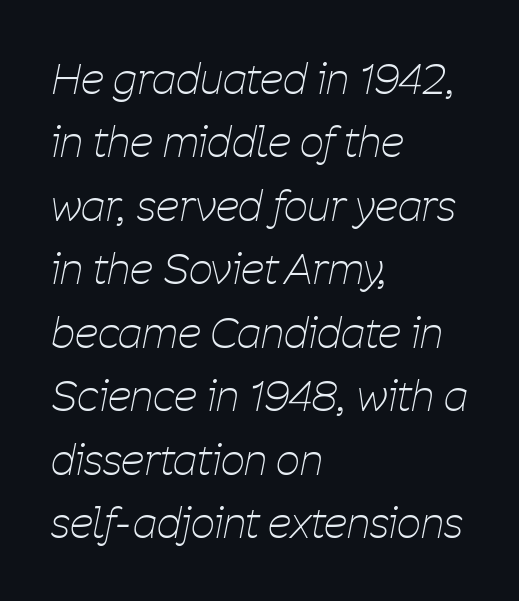
{"italic": "yes", "lean": "right", "slant_degrees": 11, "bold": "no", "weight": "thin", "width": "condensed", "stroke_contrast": "low", "x_height": "medium", "monospaced": "no", "underline": "no", "align": "left", "line_spacing": "normal", "line_spacing_ratio": 1.51, "letter_spacing": "normal", "letter_spacing_em": 0.0, "glyph_px": 42}
